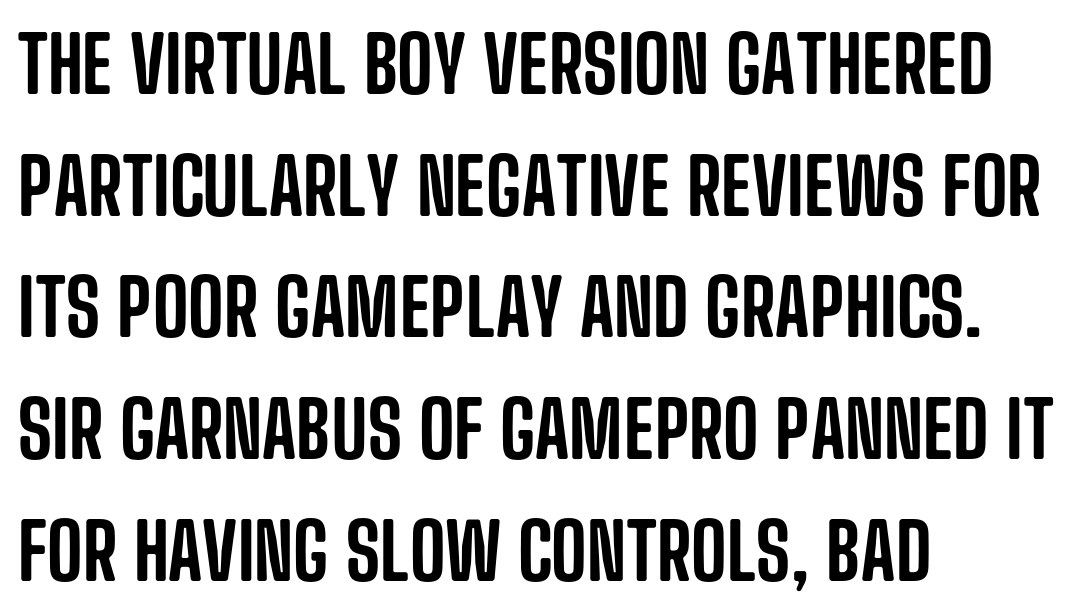
The image shows 77 px condensed sans-serif type, upright; set left-aligned, normal line spacing (1.58x), normal letter spacing, not underlined; low stroke contrast and a large x-height.
